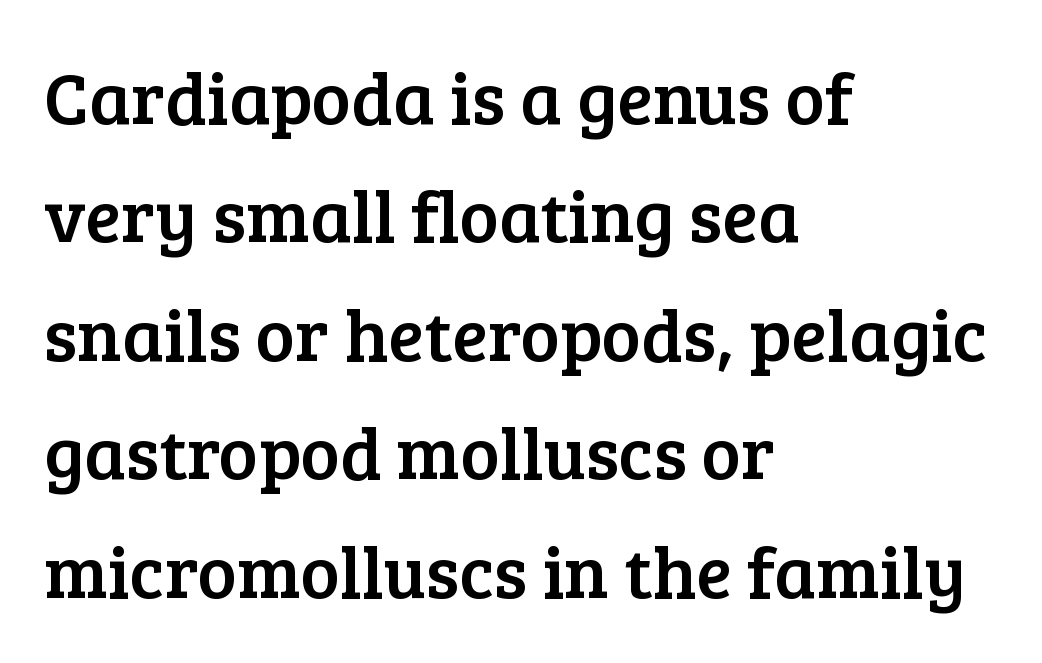
{"serif": "yes", "italic": "no", "width": "normal", "stroke_contrast": "low", "x_height": "medium", "monospaced": "no", "underline": "no", "align": "left", "line_spacing": "normal", "line_spacing_ratio": 1.6, "letter_spacing": "normal", "letter_spacing_em": 0.0, "glyph_px": 74}
